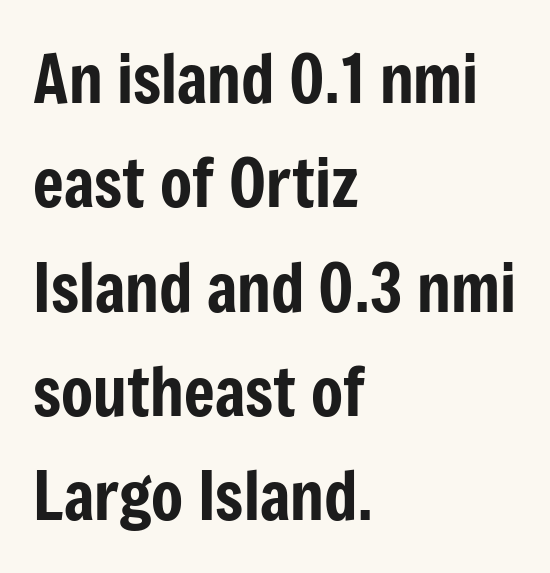
The image shows 66 px condensed sans-serif type, upright; set left-aligned, normal line spacing (1.58x), normal letter spacing, not underlined; low stroke contrast and a medium x-height.
